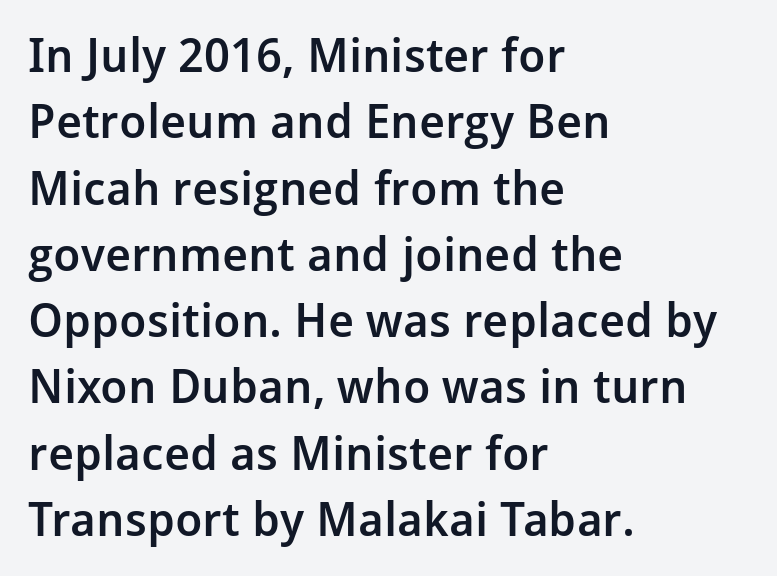
Q: Is the text bold? A: Semi-bold.
Q: Is the text italic (slanted)? A: No, it is upright.
Q: Is the typeface a serif or a sans-serif typeface? A: Sans-serif.
Q: Is the text underlined? A: No.
Q: How is the paragraph aligned? A: Left-aligned.
Q: Is the spacing between letters normal or unusually wide? A: Normal.
Q: Is the spacing between lines tight, normal or loose? A: Normal.
Q: Width (condensed, normal, or wide)? A: Normal.
Q: Stroke contrast? A: Low.
Q: x-height? A: Medium.
Q: Monospaced? A: No.
